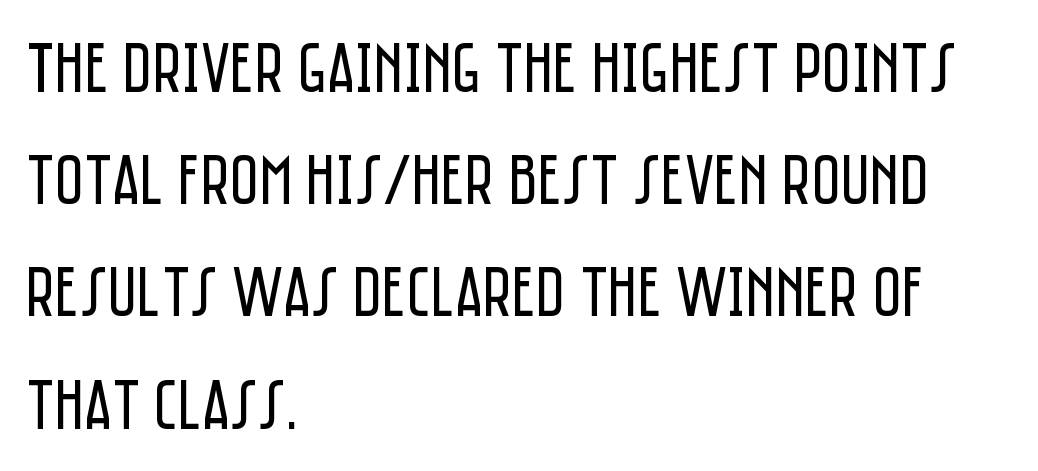
Q: Is the text bold? A: No.
Q: Is the text italic (slanted)? A: No, it is upright.
Q: Is the typeface a serif or a sans-serif typeface? A: Sans-serif.
Q: Is the text underlined? A: No.
Q: How is the paragraph aligned? A: Left-aligned.
Q: Is the spacing between letters normal or unusually wide? A: Normal.
Q: Is the spacing between lines tight, normal or loose? A: Normal.
Q: Width (condensed, normal, or wide)? A: Condensed.
Q: Stroke contrast? A: Low.
Q: x-height? A: Large.
Q: Monospaced? A: No.
